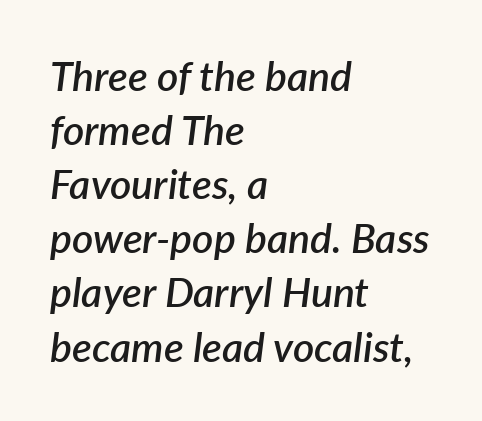
The image shows 41 px semibold type, italic (leaning right); set left-aligned, normal line spacing (1.32x), normal letter spacing, not underlined; low stroke contrast and a medium x-height.
